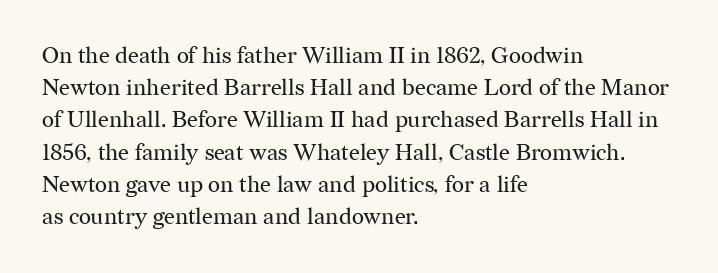
{"italic": "no", "bold": "no", "underline": "no", "align": "left", "line_spacing": "normal", "line_spacing_ratio": 1.4, "letter_spacing": "normal", "letter_spacing_em": 0.0, "glyph_px": 23}
